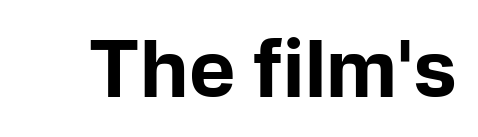
If you drew a line through each stem, it would be perfectly vertical. The line texture is even and compact thanks to regular tracking. Every letter is thick-stroked: bold, no question. Classification — sans serif.
